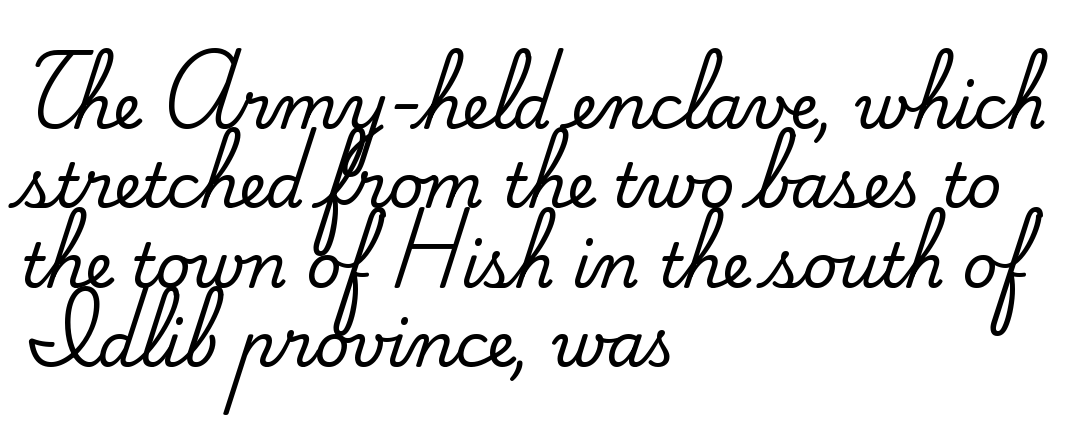
{"serif": "yes", "width": "normal", "stroke_contrast": "medium", "x_height": "small", "monospaced": "no", "underline": "no", "align": "left", "line_spacing": "normal", "line_spacing_ratio": 1.3, "letter_spacing": "normal", "letter_spacing_em": 0.0, "glyph_px": 61}
